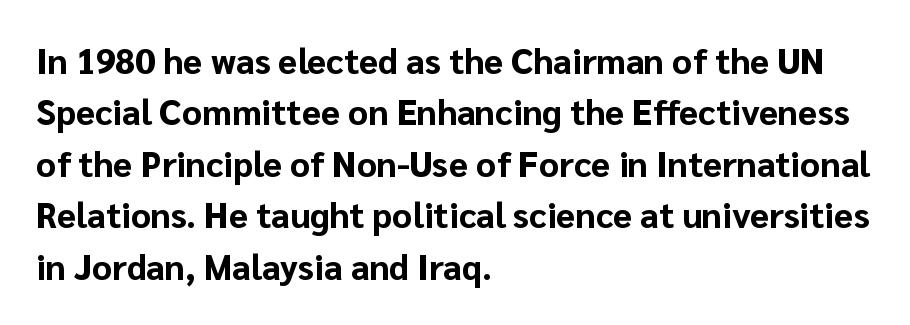
Q: Is the text bold? A: Yes.
Q: Is the text italic (slanted)? A: No, it is upright.
Q: Is the typeface a serif or a sans-serif typeface? A: Sans-serif.
Q: Is the text underlined? A: No.
Q: How is the paragraph aligned? A: Left-aligned.
Q: Is the spacing between letters normal or unusually wide? A: Normal.
Q: Is the spacing between lines tight, normal or loose? A: Normal.
Q: Width (condensed, normal, or wide)? A: Normal.
Q: Stroke contrast? A: Low.
Q: x-height? A: Medium.
Q: Monospaced? A: No.
